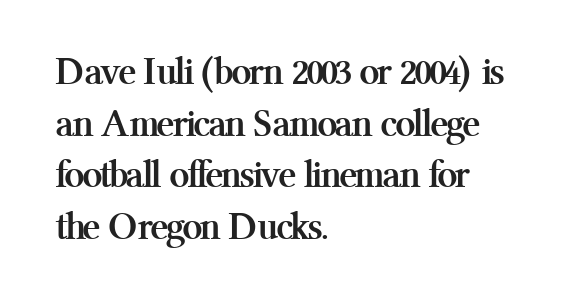
Is there much room between lines? A standard amount, neither cramped nor airy. The passage shown is not underscored anywhere. Heft: maximum for text — a bold. Looks like regular typesetting: each glyph gets only the width it needs. The rendering shows small feet on the letterforms — a serif design. Reading down the block, your eye returns to a fixed left position each line.
